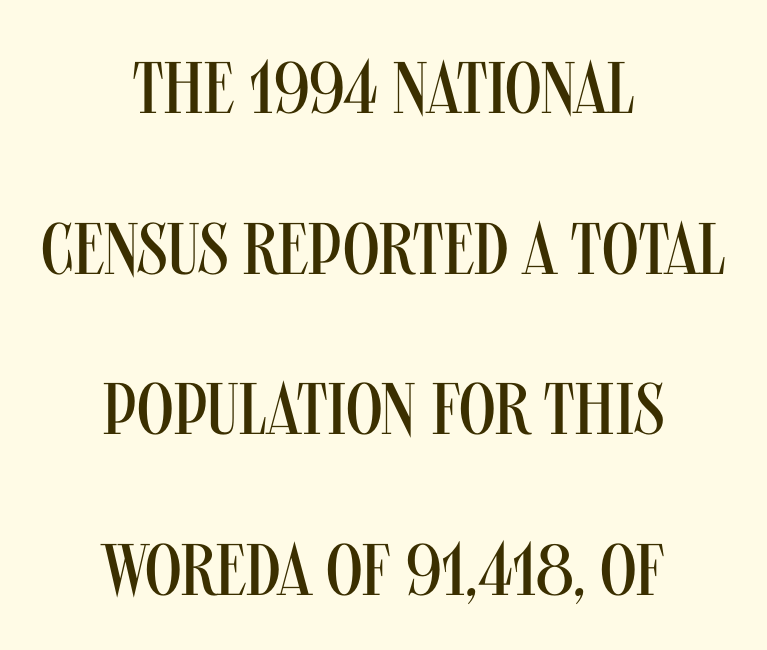
Q: Is the text bold? A: No.
Q: Is the text italic (slanted)? A: No, it is upright.
Q: Is the typeface a serif or a sans-serif typeface? A: Sans-serif.
Q: Is the text underlined? A: No.
Q: How is the paragraph aligned? A: Centered.
Q: Is the spacing between letters normal or unusually wide? A: Normal.
Q: Is the spacing between lines tight, normal or loose? A: Loose.
Q: Width (condensed, normal, or wide)? A: Condensed.
Q: Stroke contrast? A: Medium.
Q: x-height? A: Large.
Q: Monospaced? A: No.
